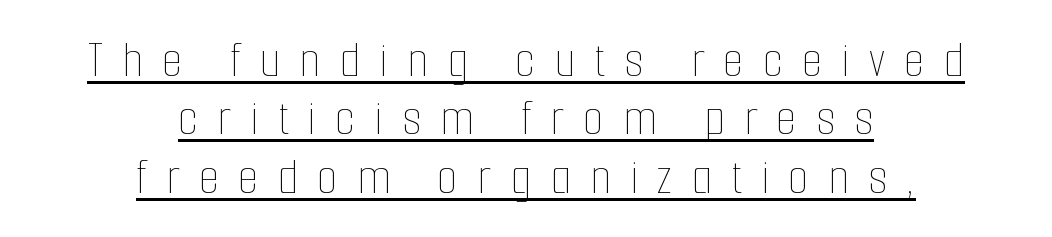
{"italic": "no", "bold": "no", "weight": "thin", "width": "condensed", "stroke_contrast": "low", "x_height": "medium", "monospaced": "no", "underline": "yes", "align": "center", "line_spacing": "tight", "line_spacing_ratio": 1.1, "letter_spacing": "wide", "letter_spacing_em": 0.36, "glyph_px": 53}
